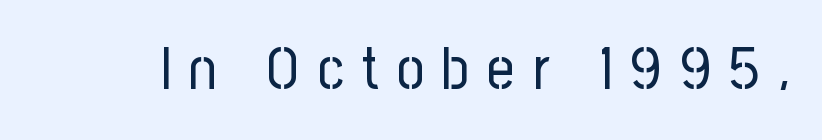
These lines have a slow, spaced-out rhythm from letter to letter. This sample has the flowing, uneven cadence of proportional lettering. Type style note: lacks serifs. Underline: absent. Heft: none added — not bold.
